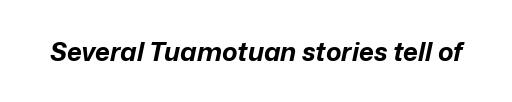
Q: Is the text bold? A: Yes.
Q: Is the text italic (slanted)? A: Yes, it leans right by about 12 degrees.
Q: Is the text underlined? A: No.
Q: Is the spacing between letters normal or unusually wide? A: Normal.
